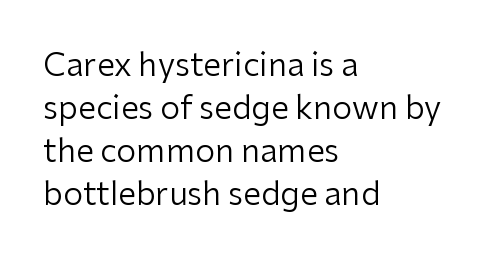
The image shows 32 px regular-weight sans-serif type, upright; set left-aligned, normal line spacing (1.34x), normal letter spacing, not underlined; low stroke contrast and a medium x-height.
